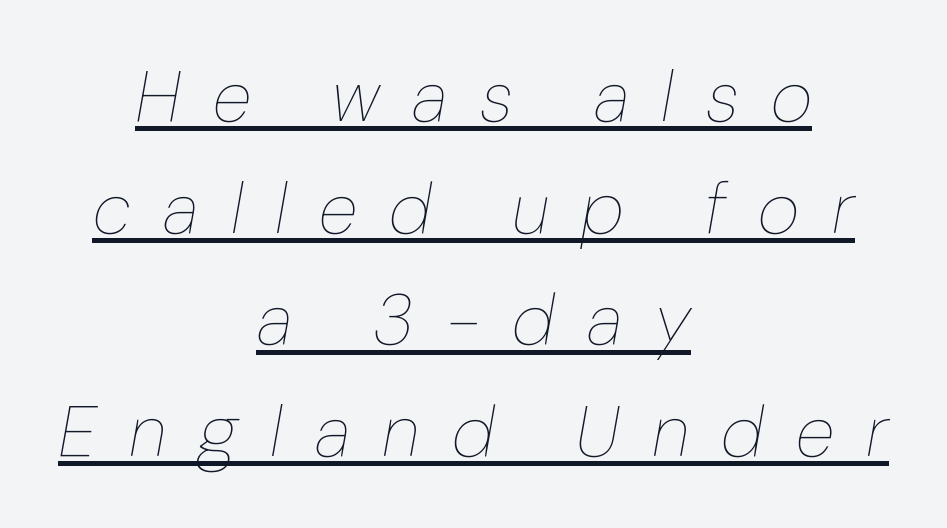
You could not count columns in this text — the font is proportionally spaced. These lines are centered, leaving both edges ragged. The cut favours lightness, reaching ordinary text weight at its darkest. Does the lettering tilt? It does — this is italic.
